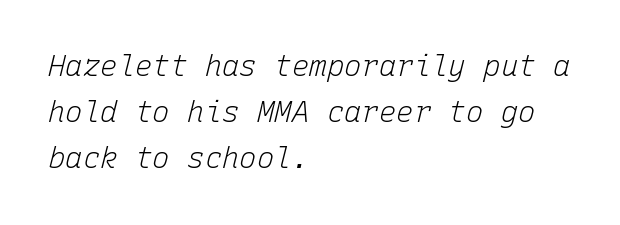
The glyphs are unaccompanied by any horizontal stroke below them. If you drew a ruler down the left edge, every line would touch it. Every character here occupies the same horizontal width, giving the sample a typewriter-like rhythm. Compared with a typical body face, this is equally light or lighter still.
